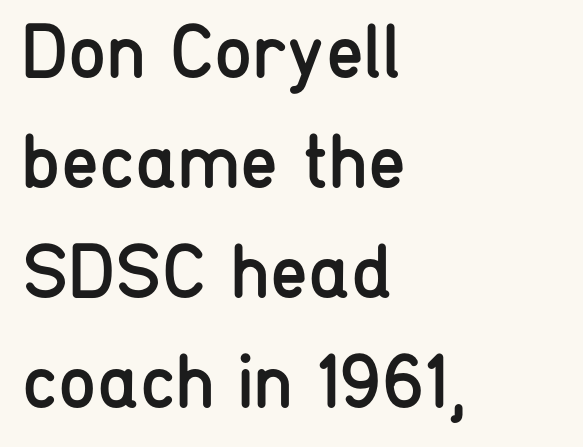
Q: Is the text bold? A: No.
Q: Is the text italic (slanted)? A: No, it is upright.
Q: Is the typeface a serif or a sans-serif typeface? A: Sans-serif.
Q: Is the text underlined? A: No.
Q: How is the paragraph aligned? A: Left-aligned.
Q: Is the spacing between letters normal or unusually wide? A: Normal.
Q: Is the spacing between lines tight, normal or loose? A: Normal.
Q: Width (condensed, normal, or wide)? A: Condensed.
Q: Stroke contrast? A: Low.
Q: x-height? A: Medium.
Q: Monospaced? A: No.
